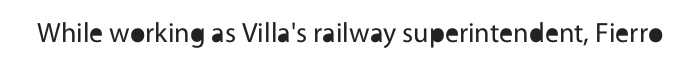
{"serif": "no", "italic": "no", "bold": "no", "weight": "regular", "width": "normal", "x_height": "medium", "monospaced": "no", "underline": "no", "letter_spacing": "normal", "letter_spacing_em": 0.0, "glyph_px": 28}
